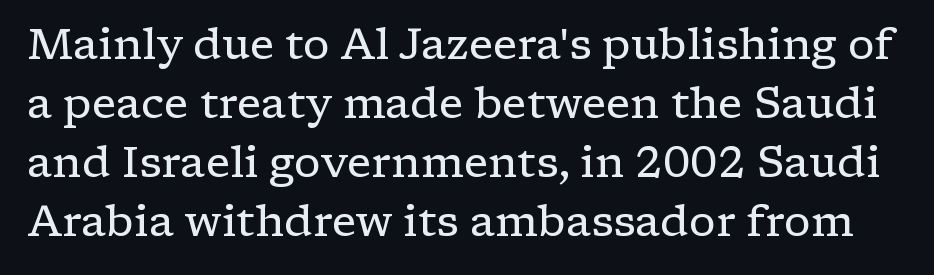
The image shows 43 px regular-weight, wide serif type, upright; set normal line spacing (1.37x), normal letter spacing, not underlined; low stroke contrast and a medium x-height.
